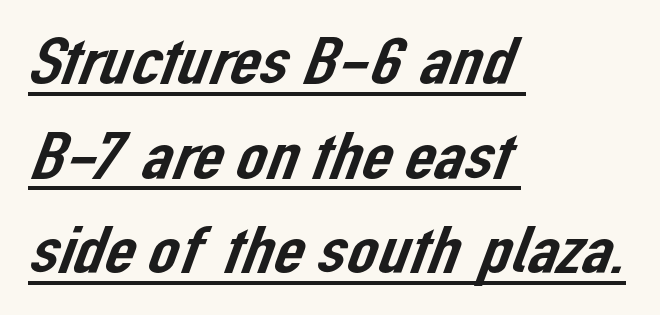
What kind of face is this? One without serifs — a sans. Character widths vary here, with narrow letters taking less room than wide ones. Looks like someone drew a line under every word here. Does extra space separate the letters? No, they use regular spacing. Does the copy run flush right? No — it runs flush left.
